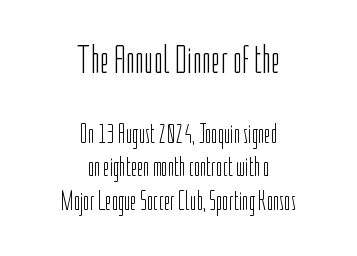
The image shows 40 px light, condensed sans-serif type, upright; set centered, line spacing 1.23x, normal letter spacing, not underlined; the first (top) block is 1.48x larger; low stroke contrast and a medium x-height.
